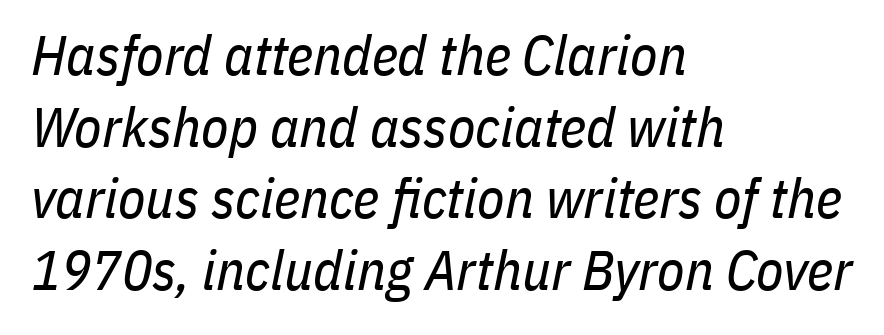
The image shows 56 px regular-weight, condensed type, italic (leaning right); set left-aligned, normal line spacing (1.28x), normal letter spacing, not underlined; low stroke contrast and a medium x-height.
